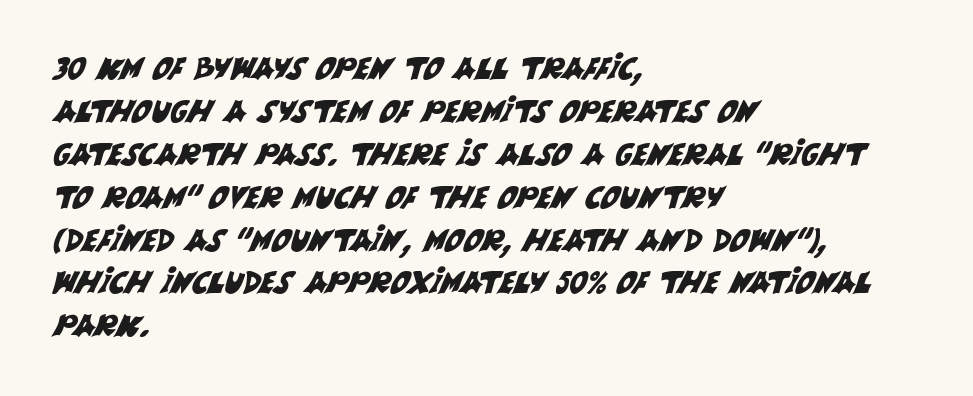
Q: Is the typeface a serif or a sans-serif typeface? A: Sans-serif.
Q: Is the text underlined? A: No.
Q: How is the paragraph aligned? A: Left-aligned.
Q: Is the spacing between letters normal or unusually wide? A: Normal.
Q: Is the spacing between lines tight, normal or loose? A: Normal.
Q: Width (condensed, normal, or wide)? A: Normal.
Q: Stroke contrast? A: Medium.
Q: x-height? A: Large.
Q: Monospaced? A: No.
